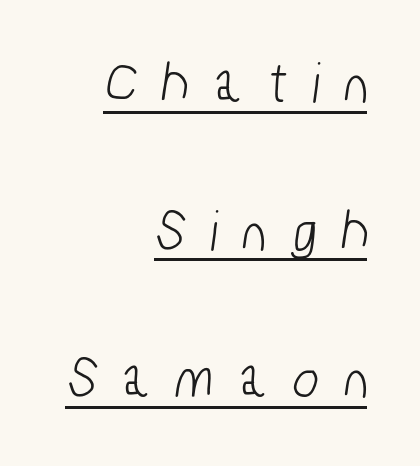
Examine the stroke ends and you'll find no serifs. The line texture is sparse and dotted thanks to wide tracking. The string is rendered with underlining switched on. Whoever set this chose breathing room over compactness in the vertical rhythm. Short and long lines alike share a common ending point at right. This sample has the flowing, uneven cadence of proportional lettering.
